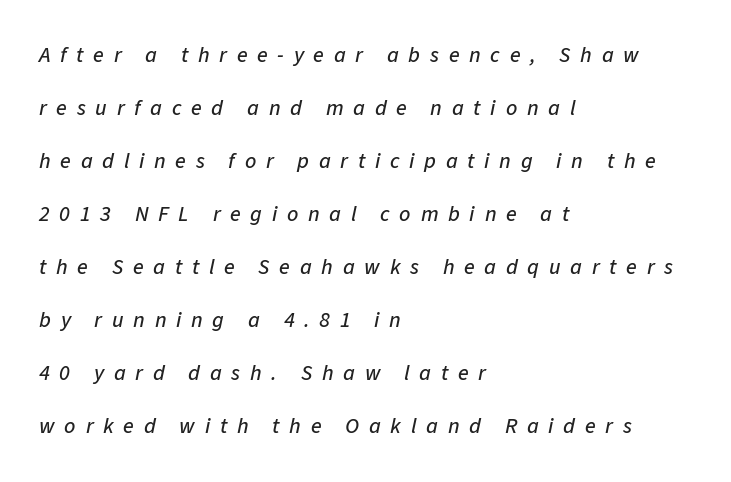
{"italic": "yes", "lean": "right", "slant_degrees": 11, "underline": "no", "align": "left", "line_spacing": "loose", "line_spacing_ratio": 2.41, "letter_spacing": "wide", "letter_spacing_em": 0.44, "glyph_px": 22}
